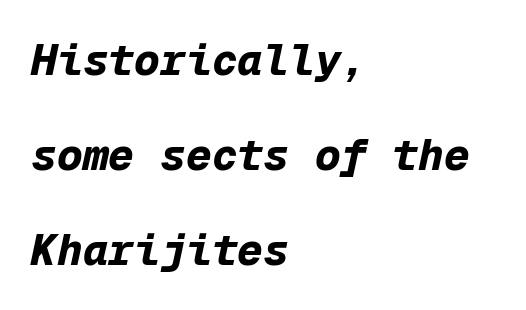
It's the slanting kind of type. These words are printed bold, with thick strokes throughout. Students, observe: this is what heavily led, spacious text looks like. The rendering uses typewriter-style spacing with identical character cells. Typeset ragged right — the left edge is the straight one.
